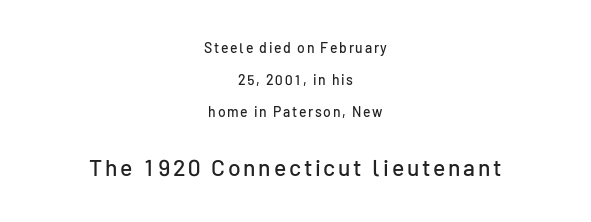
Q: Is the text italic (slanted)? A: No, it is upright.
Q: Is the text underlined? A: No.
Q: How is the paragraph aligned? A: Centered.
Q: Is the spacing between lines tight, normal or loose? A: Loose.
Q: Which block of text is set in a larger size, the first (top) or the second (bottom)? A: The second (bottom) one.
